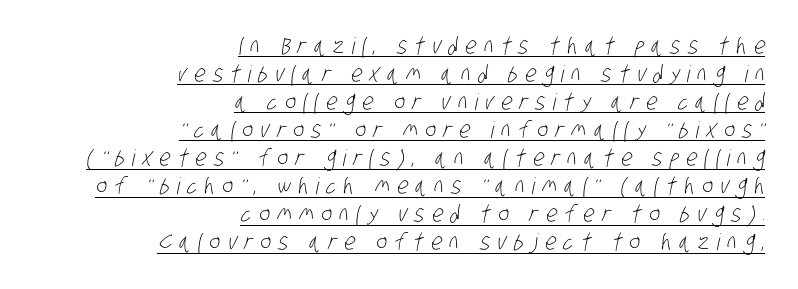
{"bold": "no", "underline": "yes", "align": "right", "line_spacing_ratio": 1.22, "letter_spacing": "wide", "letter_spacing_em": 0.32, "glyph_px": 23}
